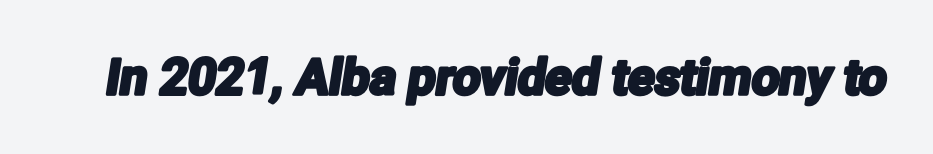
Words appear dense and cohesive because spacing is normal. Varying glyph widths throughout — classic text-font behaviour. Plain, unruled lines of type. Serif or sans? Sans — the stroke terminals are bare.
